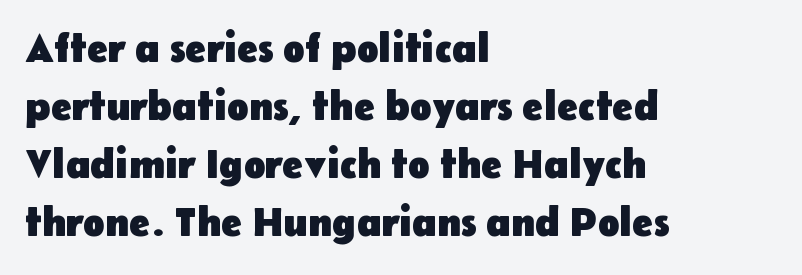
The image shows 40 px heavy sans-serif type, upright; set left-aligned, normal line spacing (1.45x), normal letter spacing, not underlined; low stroke contrast and a medium x-height.
